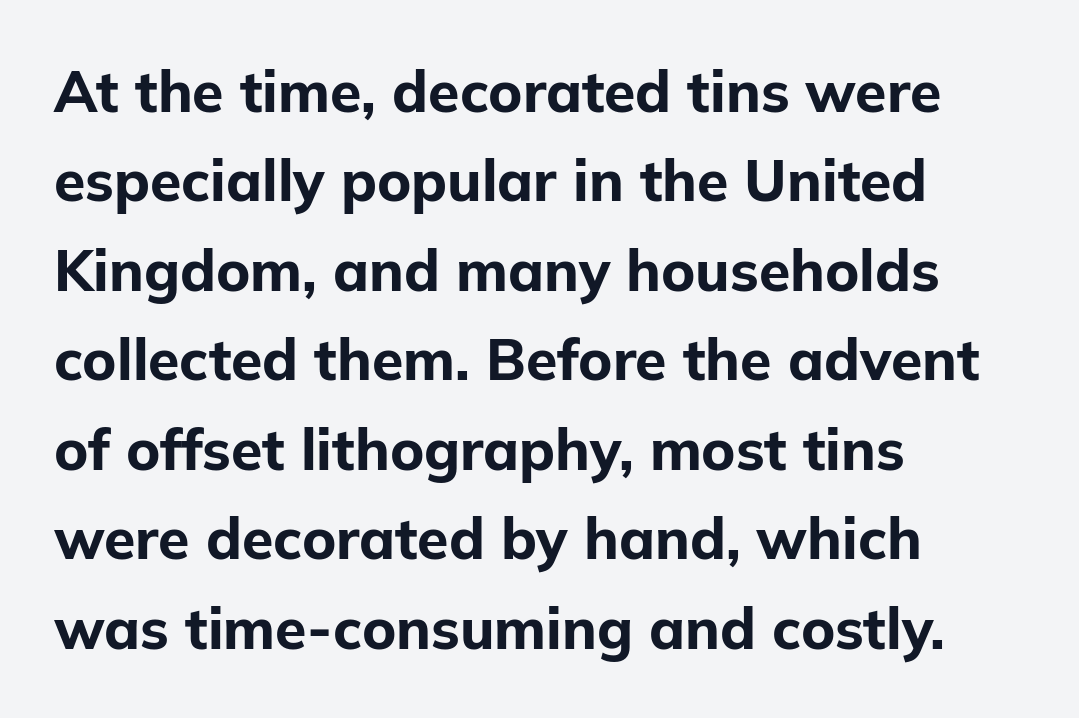
The image shows 57 px bold sans-serif type, upright; set left-aligned, normal line spacing (1.57x), normal letter spacing, not underlined; low stroke contrast and a medium x-height.
